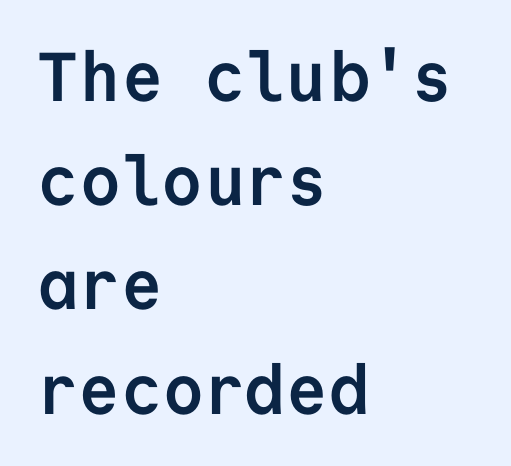
Q: Is the text bold? A: Yes.
Q: Is the text italic (slanted)? A: No, it is upright.
Q: Is the typeface a serif or a sans-serif typeface? A: Sans-serif.
Q: Is the text underlined? A: No.
Q: How is the paragraph aligned? A: Left-aligned.
Q: Is the spacing between letters normal or unusually wide? A: Normal.
Q: Is the spacing between lines tight, normal or loose? A: Normal.
Q: Width (condensed, normal, or wide)? A: Normal.
Q: Stroke contrast? A: Low.
Q: x-height? A: Medium.
Q: Monospaced? A: Yes.
